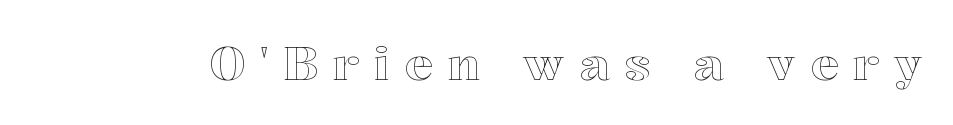
The type sits square on the baseline with zero lean. The letters advance in unequal steps, a hallmark of proportional type. Words float on clear page, feet unadorned. Between one letter and the next there's a generous, obvious gap.
